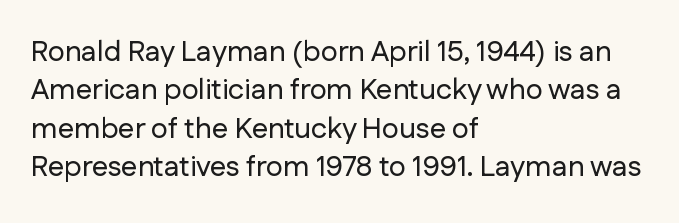
Baseline-to-baseline distance is the conventional proportion of letter height. This sample is left-justified, so line endings fall wherever the words run out. The face used here is proportionally spaced, like ordinary book or web type. Has an underline been added? It has not. In terms of letterform style, serifs are entirely absent. Style check: upright.
